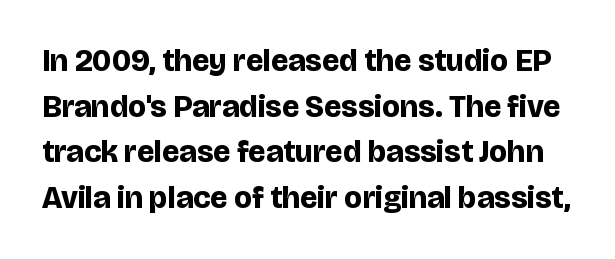
Q: Is the text bold? A: Yes.
Q: Is the text italic (slanted)? A: No, it is upright.
Q: Is the typeface a serif or a sans-serif typeface? A: Sans-serif.
Q: Is the text underlined? A: No.
Q: Is the spacing between letters normal or unusually wide? A: Normal.
Q: Is the spacing between lines tight, normal or loose? A: Normal.
Q: Width (condensed, normal, or wide)? A: Normal.
Q: Stroke contrast? A: Low.
Q: x-height? A: Large.
Q: Monospaced? A: No.
